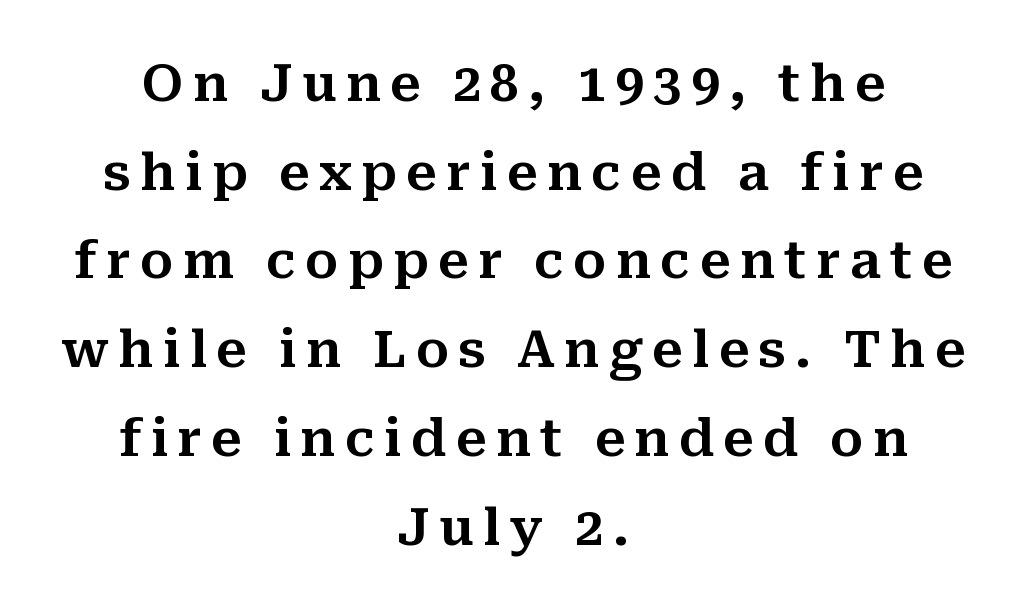
Q: Is the text italic (slanted)? A: No, it is upright.
Q: Is the typeface a serif or a sans-serif typeface? A: Serif.
Q: Is the text underlined? A: No.
Q: How is the paragraph aligned? A: Centered.
Q: Width (condensed, normal, or wide)? A: Normal.
Q: Stroke contrast? A: Medium.
Q: x-height? A: Medium.
Q: Monospaced? A: No.
